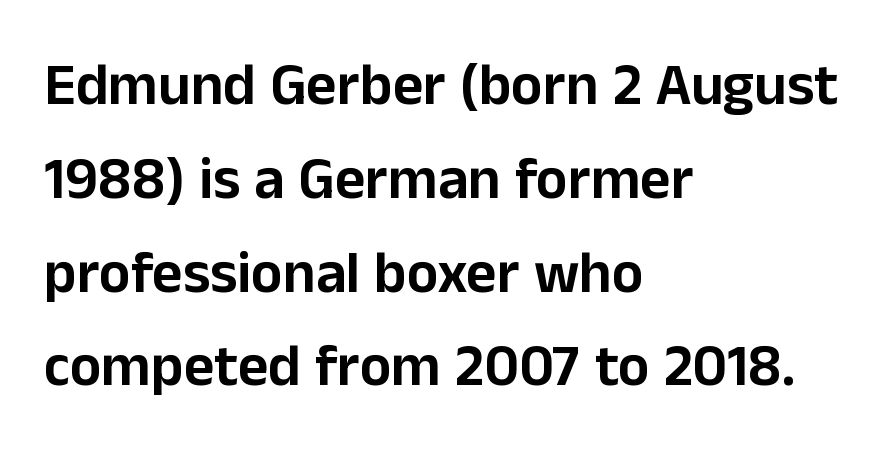
The image shows 59 px sans-serif type, upright; set left-aligned, normal line spacing (1.59x), normal letter spacing, not underlined; low stroke contrast and a medium x-height.
